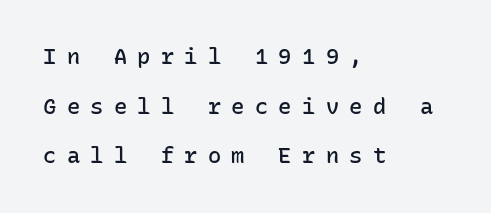
A typesetter would call this leading open, well beyond the default. You can tell it's not italic because the verticals are truly vertical. Clear beneath every line of the passage. This rendering widens character spacing well past its baseline value.
